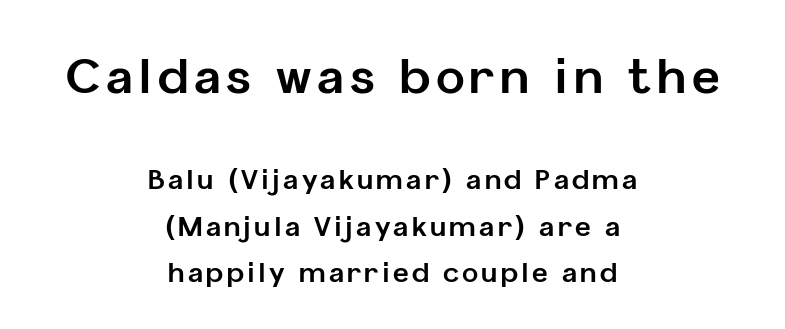
Honestly, there is no underline to notice here at all. The type sits square on the baseline with zero lean. Visually the block forms a symmetrical silhouette, jagged on both flanks. Observe the absence of serifs on each vertical stroke in this sample. Stroke thickness is high; the sample reads as a true bold. The emphasis by scale lands on block number one, above.
